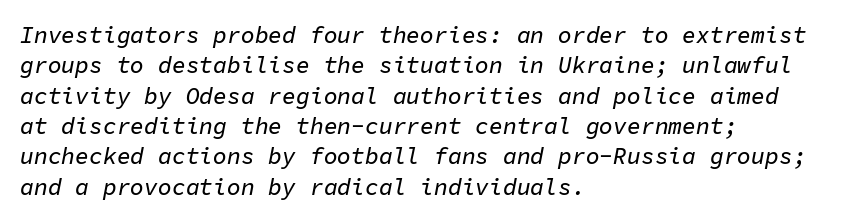
{"italic": "yes", "lean": "right", "slant_degrees": 11, "underline": "no", "align": "left", "line_spacing": "normal", "line_spacing_ratio": 1.32, "letter_spacing": "normal", "letter_spacing_em": 0.0, "glyph_px": 23}
